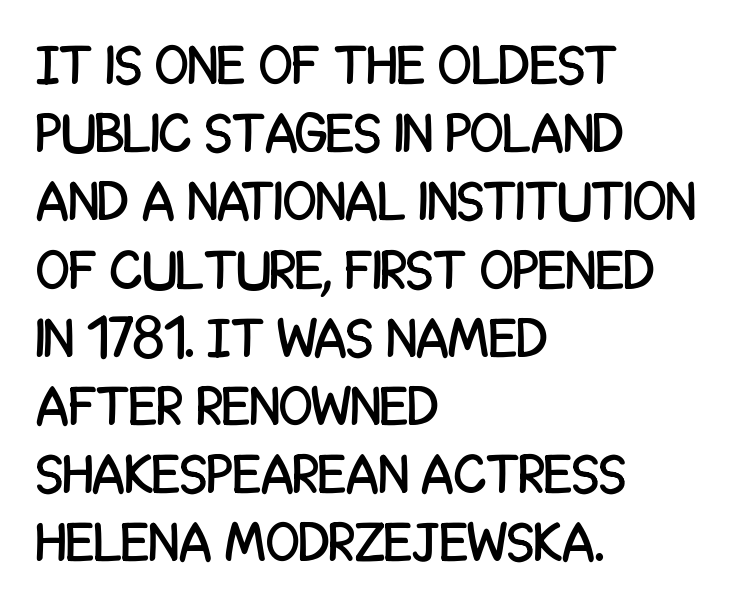
Proportional: the letters do not fall into vertical columns. Here the glyphs are tracked normally, forming tight word shapes. Check the space under the baseline: it is left empty. If you drew a line through each stem, it would be perfectly vertical.
